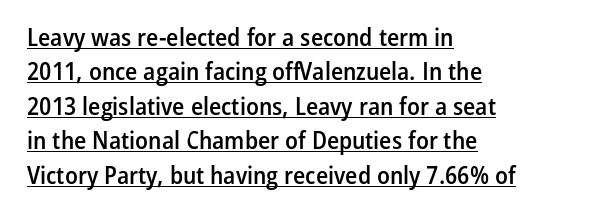
One-word summary of the alignment: left. The letters sit at their default tracking, neither squeezed nor spread. Notice how descenders clear the ascenders below comfortably — that's standard leading. The strokes are fattened partway — semibold, not bold. Ordinary non-slanted type is in use.
